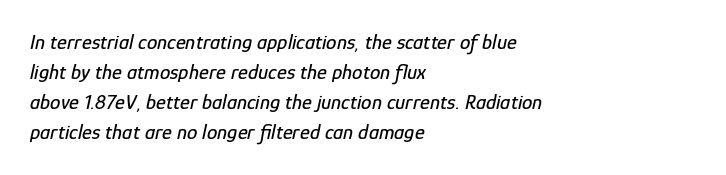
The image shows 21 px text type, italic (leaning right); set left-aligned, normal line spacing (1.43x), normal letter spacing, not underlined.
